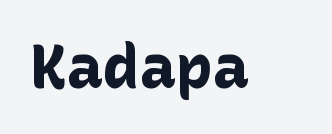
Q: Is the text bold? A: Yes.
Q: Is the text italic (slanted)? A: No, it is upright.
Q: Is the typeface a serif or a sans-serif typeface? A: Sans-serif.
Q: Is the text underlined? A: No.
Q: Is the spacing between letters normal or unusually wide? A: Normal.
Q: Width (condensed, normal, or wide)? A: Normal.
Q: Stroke contrast? A: Low.
Q: x-height? A: Medium.
Q: Monospaced? A: No.
